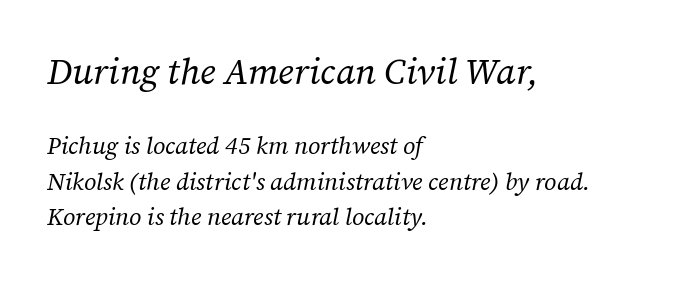
{"serif": "yes", "italic": "yes", "lean": "right", "slant_degrees": 12, "bold": "no", "weight": "regular", "width": "normal", "stroke_contrast": "low", "x_height": "medium", "monospaced": "no", "underline": "no", "align": "left", "line_spacing": "normal", "line_spacing_ratio": 1.48, "letter_spacing": "normal", "letter_spacing_em": 0.0, "larger_block": "first", "size_ratio": 1.5, "glyph_px": 36}
